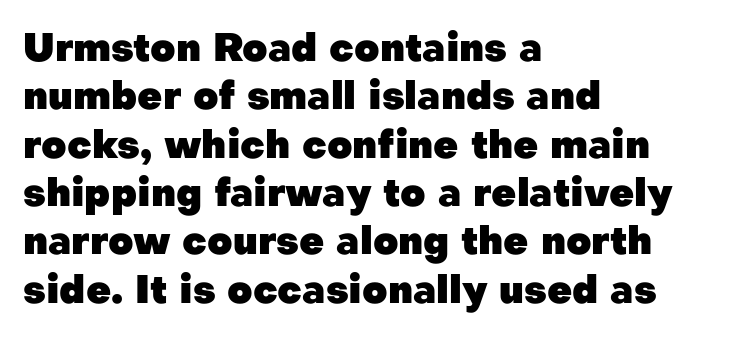
{"serif": "no", "italic": "no", "bold": "yes", "weight": "heavy", "width": "normal", "stroke_contrast": "low", "x_height": "medium", "monospaced": "no", "underline": "no", "align": "left", "line_spacing_ratio": 1.24, "letter_spacing": "normal", "letter_spacing_em": 0.0, "glyph_px": 39}
